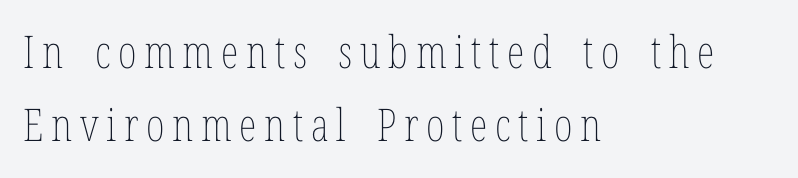
The image shows 45 px thin, condensed type, upright; set left-aligned, normal line spacing (1.62x), not underlined; low stroke contrast and a medium x-height.
